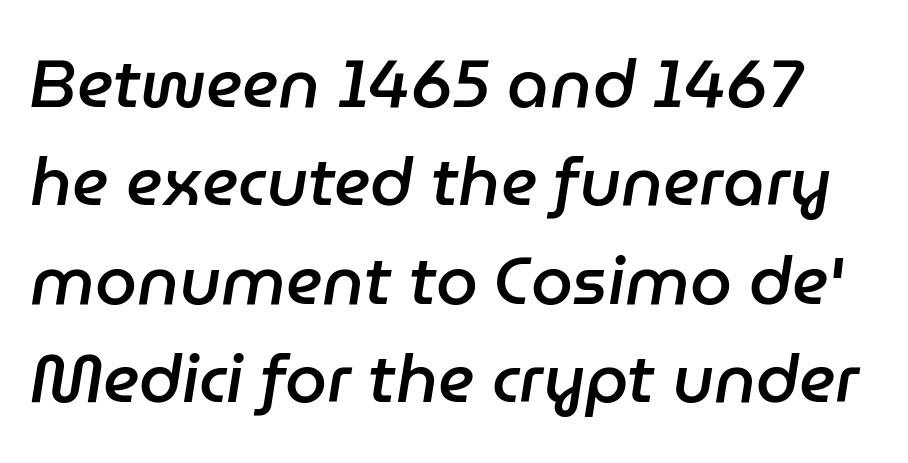
The image shows 67 px semibold type, italic (leaning right); set normal line spacing (1.47x), normal letter spacing, not underlined; low stroke contrast and a medium x-height.
